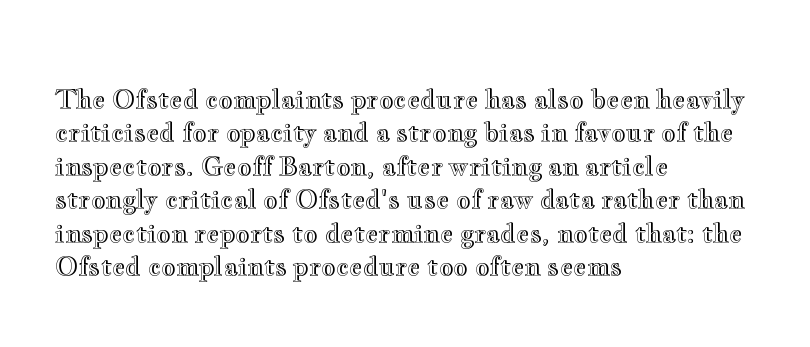
{"italic": "no", "underline": "no", "align": "left", "line_spacing": "normal", "line_spacing_ratio": 1.34, "letter_spacing": "normal", "letter_spacing_em": 0.0, "glyph_px": 25}
